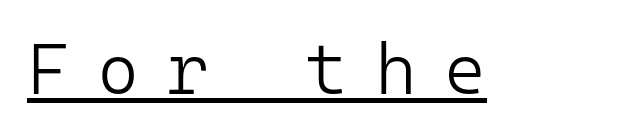
{"serif": "no", "italic": "no", "bold": "no", "weight": "light", "width": "normal", "stroke_contrast": "low", "x_height": "medium", "monospaced": "yes", "underline": "yes", "letter_spacing": "wide", "letter_spacing_em": 0.38, "glyph_px": 72}
